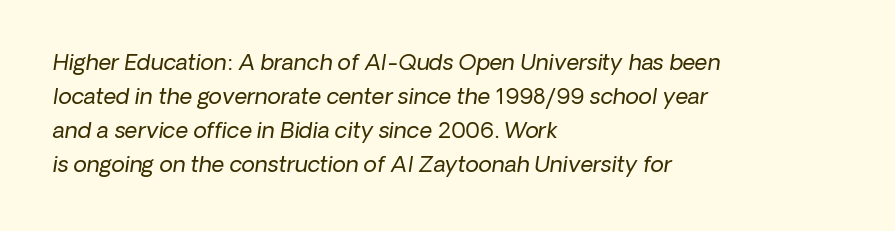
{"bold": "no", "underline": "no", "align": "left", "line_spacing": "normal", "line_spacing_ratio": 1.54, "letter_spacing": "normal", "letter_spacing_em": 0.0, "glyph_px": 22}
